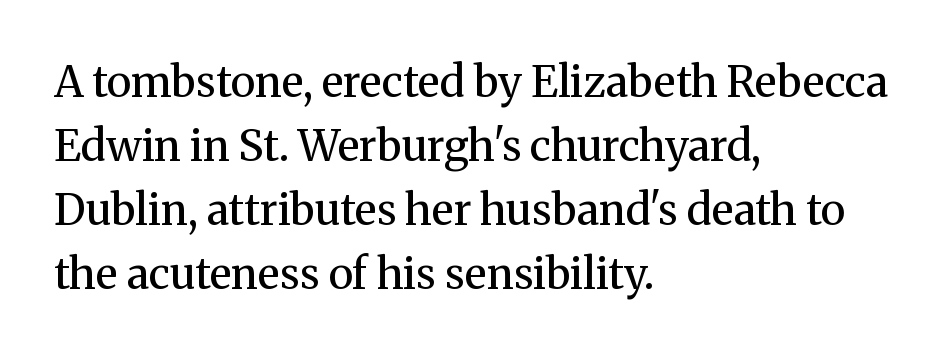
Each letter keeps its own natural width here, so spacing adapts to shape. The strip under each line holds only bare page. Notice how the passage keeps a crisp vertical edge on the left only. The rendering uses a moderate line-height, typical for paragraphs.
